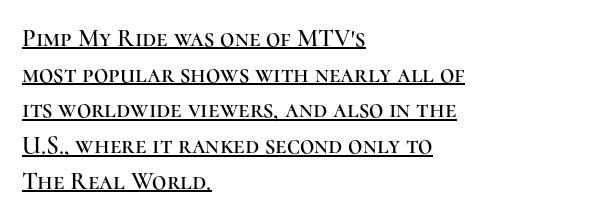
Notice how descenders clear the ascenders below comfortably — that's standard leading. Italic? Not at all — the glyphs are vertical. Reading down the block, your eye returns to a fixed left position each line. The passage shown is underscored from start to finish. Observe the ordinary spacing: letters are neighbours, not strangers.
